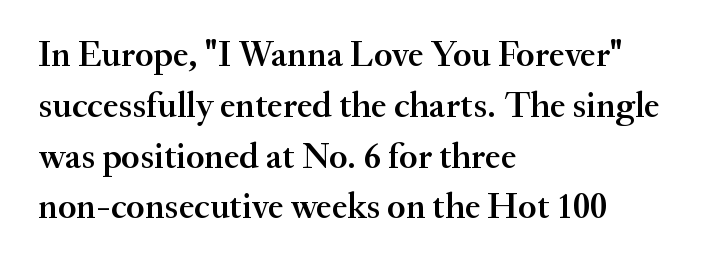
The image shows 36 px semibold serif type, upright; set left-aligned, normal line spacing (1.41x), normal letter spacing, not underlined; medium stroke contrast and a small x-height.
